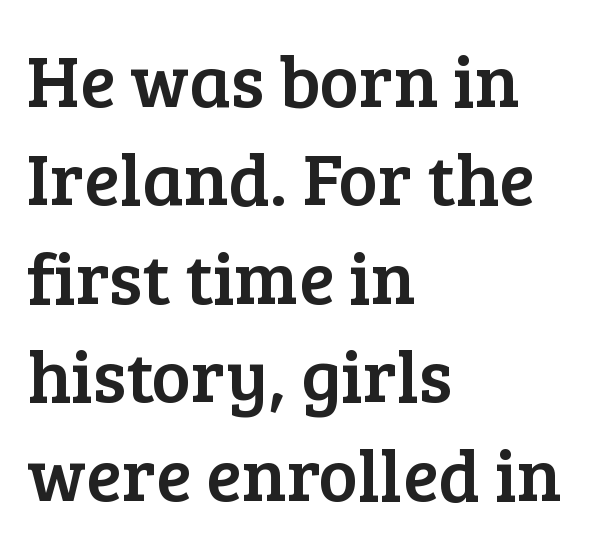
The lettering holds an erect, upright posture throughout. The rendering keeps characters at their native spacing. Line spacing here is normal. The lines in this sample share a left origin and differ only in where they stop. Only glyphs here, with clear space below each row. These lines are rendered in a variable-pitch font.
